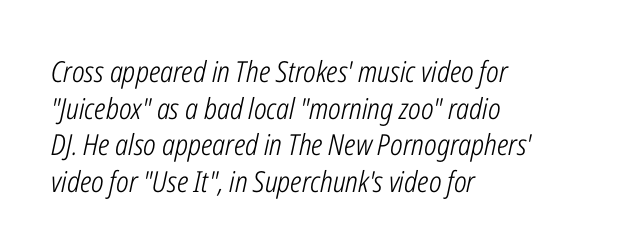
The image shows 29 px light, condensed type, italic (leaning right); set left-aligned, normal line spacing (1.26x), normal letter spacing, not underlined; low stroke contrast and a medium x-height.
